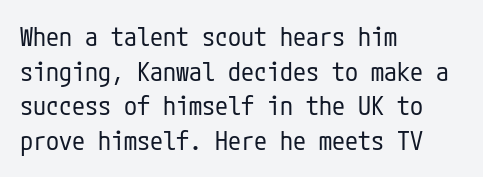
No chunkiness to these letters — they're not bold. A classic flush-left, rag-right setting is used for this passage. One glance says typical: line gaps are just what's usual. The letters sit at their default tracking, neither squeezed nor spread.
